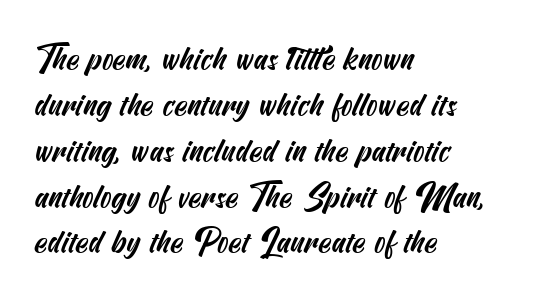
The image shows 33 px condensed sans-serif type; set left-aligned, normal line spacing (1.39x), normal letter spacing, not underlined; medium stroke contrast and a small x-height.
